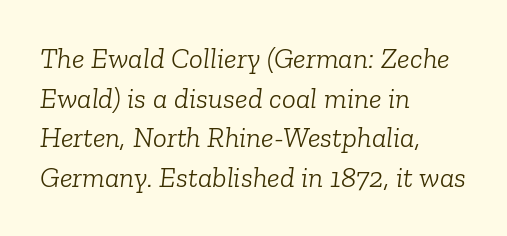
Q: Is the text bold? A: No.
Q: Is the text italic (slanted)? A: Yes, it leans right by about 6 degrees.
Q: Is the typeface a serif or a sans-serif typeface? A: Serif.
Q: Is the text underlined? A: No.
Q: How is the paragraph aligned? A: Left-aligned.
Q: Is the spacing between letters normal or unusually wide? A: Normal.
Q: Is the spacing between lines tight, normal or loose? A: Normal.
Q: Width (condensed, normal, or wide)? A: Normal.
Q: Stroke contrast? A: Low.
Q: x-height? A: Medium.
Q: Monospaced? A: No.
